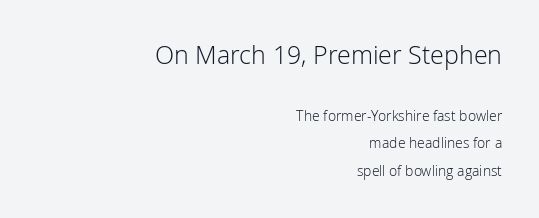
Q: Is the text bold? A: No.
Q: Is the text italic (slanted)? A: No, it is upright.
Q: Is the text underlined? A: No.
Q: How is the paragraph aligned? A: Right-aligned.
Q: Is the spacing between letters normal or unusually wide? A: Normal.
Q: Is the spacing between lines tight, normal or loose? A: Loose.
Q: Which block of text is set in a larger size, the first (top) or the second (bottom)? A: The first (top) one.
